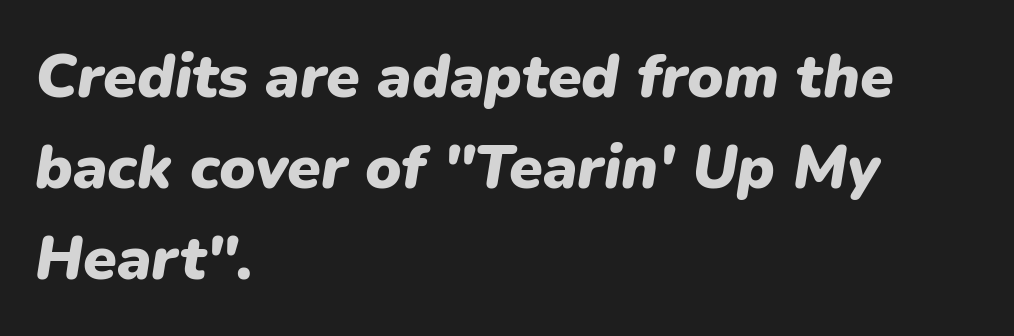
The image shows 61 px heavy type, italic (leaning right); set left-aligned, normal line spacing (1.49x), normal letter spacing, not underlined; low stroke contrast and a medium x-height.
